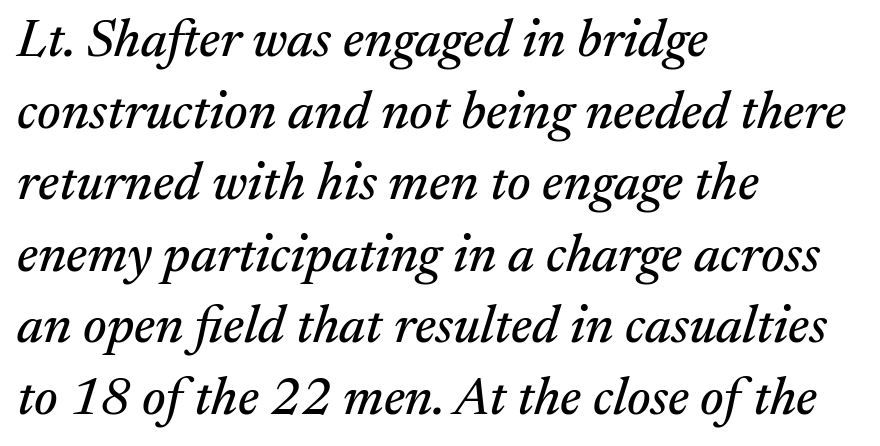
Q: Is the text italic (slanted)? A: Yes, it leans right by about 17 degrees.
Q: Is the typeface a serif or a sans-serif typeface? A: Serif.
Q: Is the text underlined? A: No.
Q: How is the paragraph aligned? A: Left-aligned.
Q: Is the spacing between letters normal or unusually wide? A: Normal.
Q: Is the spacing between lines tight, normal or loose? A: Normal.
Q: Width (condensed, normal, or wide)? A: Normal.
Q: Stroke contrast? A: Medium.
Q: x-height? A: Medium.
Q: Monospaced? A: No.
